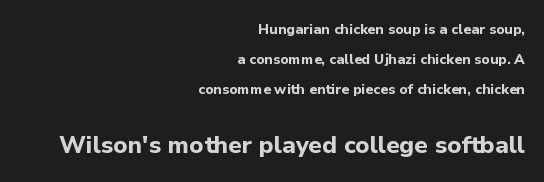
Q: Is the text bold? A: Yes.
Q: Is the text italic (slanted)? A: No, it is upright.
Q: Is the text underlined? A: No.
Q: How is the paragraph aligned? A: Right-aligned.
Q: Is the spacing between letters normal or unusually wide? A: Normal.
Q: Is the spacing between lines tight, normal or loose? A: Loose.
Q: Which block of text is set in a larger size, the first (top) or the second (bottom)? A: The second (bottom) one.
